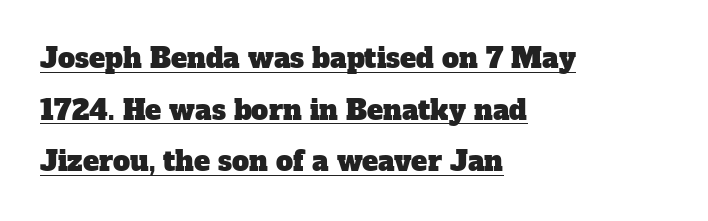
Compared with typical body copy, the letter spacing here is the same. Leading is clearly above the norm, producing a sparse column. The paragraph has a hard left edge and a soft right edge. Has an underline been added? It has.
